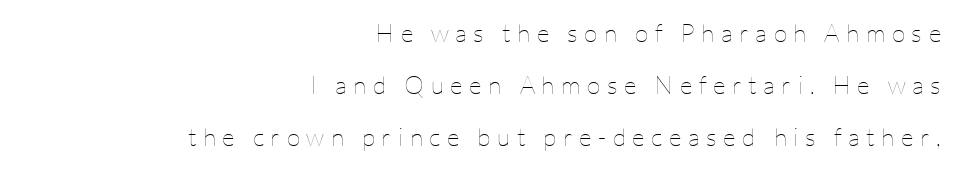
Ink coverage per letter is moderate at most. This sample uses expanded letter spacing, leaving extra air between glyphs. Italic? Not at all — the glyphs are vertical. The rag falls on the left side of this text block. Notice the wide empty band between every row — that's loose leading.
